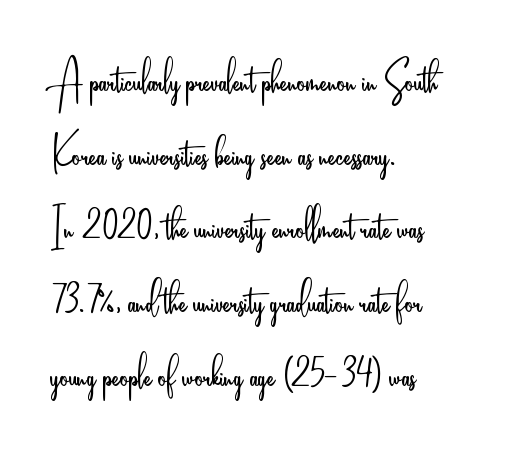
Q: Is the text bold? A: No.
Q: Is the typeface a serif or a sans-serif typeface? A: Sans-serif.
Q: Is the text underlined? A: No.
Q: How is the paragraph aligned? A: Left-aligned.
Q: Is the spacing between letters normal or unusually wide? A: Normal.
Q: Is the spacing between lines tight, normal or loose? A: Normal.
Q: Width (condensed, normal, or wide)? A: Condensed.
Q: Stroke contrast? A: Low.
Q: x-height? A: Small.
Q: Monospaced? A: No.
